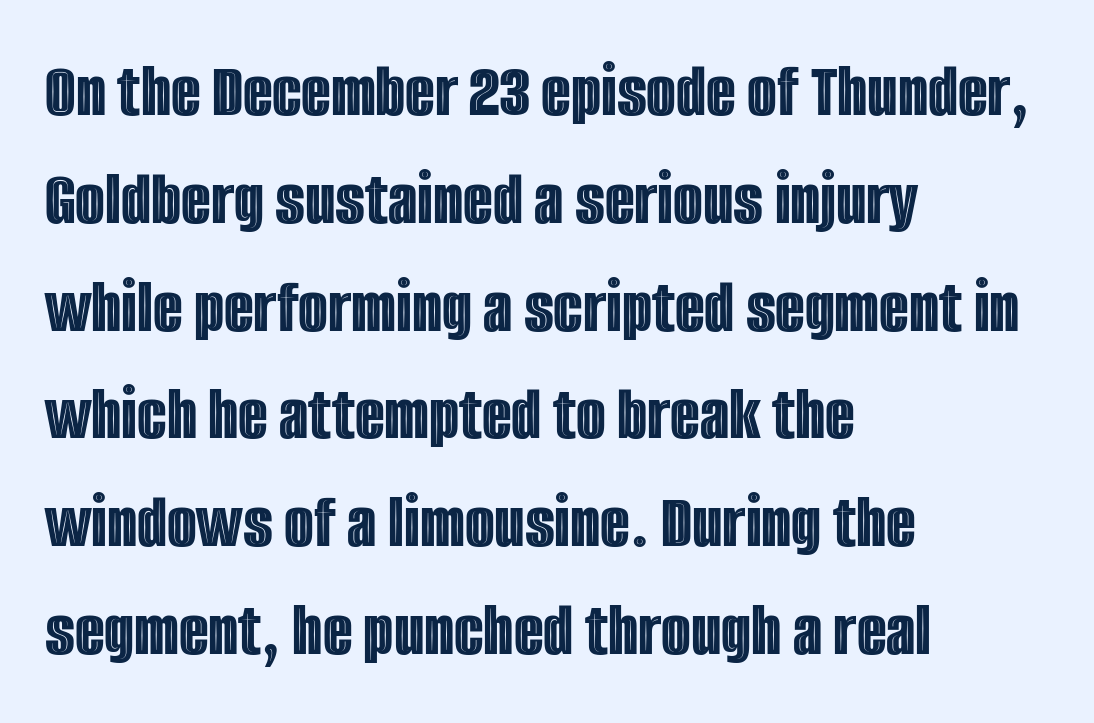
The image shows 77 px condensed type, upright; set left-aligned, normal line spacing (1.4x), normal letter spacing, not underlined; a large x-height.
